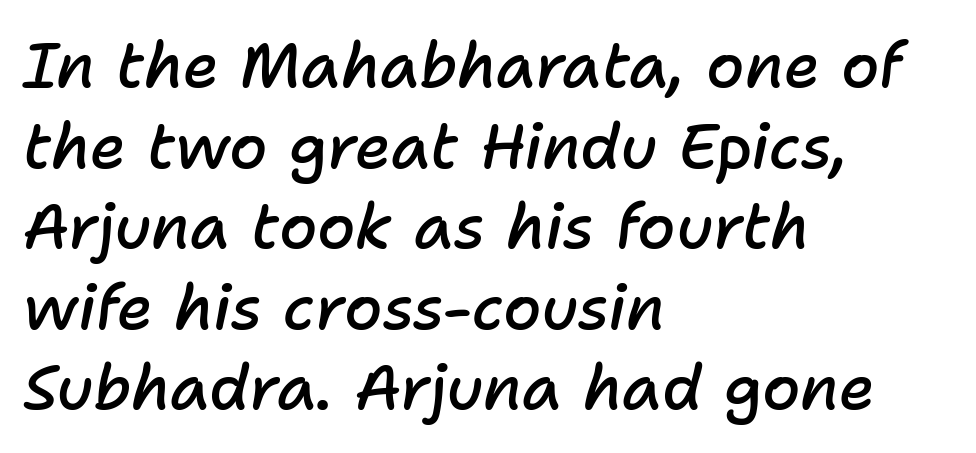
{"italic": "yes", "lean": "right", "slant_degrees": 11, "bold": "semi", "weight": "semibold", "width": "normal", "stroke_contrast": "low", "x_height": "medium", "monospaced": "no", "underline": "no", "align": "left", "line_spacing": "normal", "line_spacing_ratio": 1.3, "letter_spacing": "normal", "letter_spacing_em": 0.0, "glyph_px": 62}
